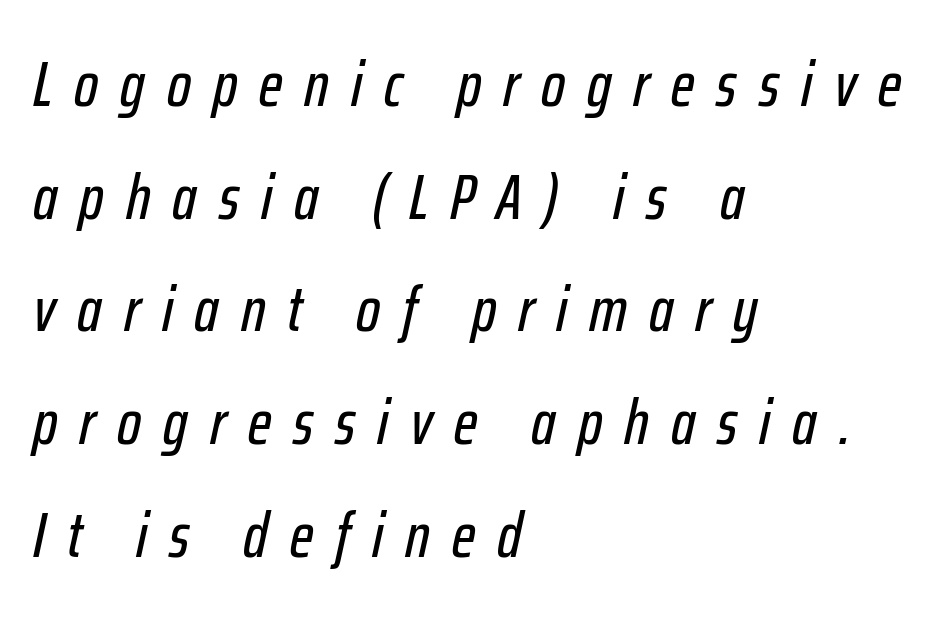
Q: Is the text italic (slanted)? A: Yes, it leans right by about 12 degrees.
Q: Is the text underlined? A: No.
Q: How is the paragraph aligned? A: Left-aligned.
Q: Is the spacing between letters normal or unusually wide? A: Unusually wide.
Q: Width (condensed, normal, or wide)? A: Condensed.
Q: Stroke contrast? A: Low.
Q: x-height? A: Medium.
Q: Monospaced? A: No.
